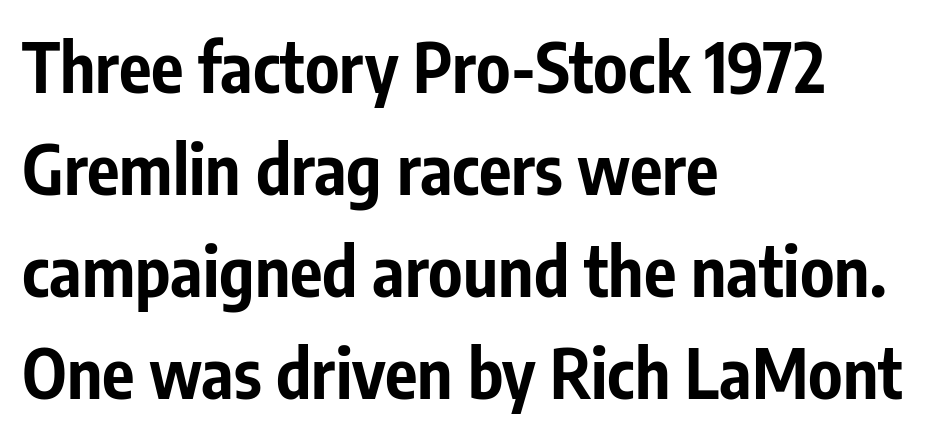
The image shows 68 px bold, condensed sans-serif type, upright; set left-aligned, normal line spacing (1.5x), normal letter spacing, not underlined; low stroke contrast and a medium x-height.
